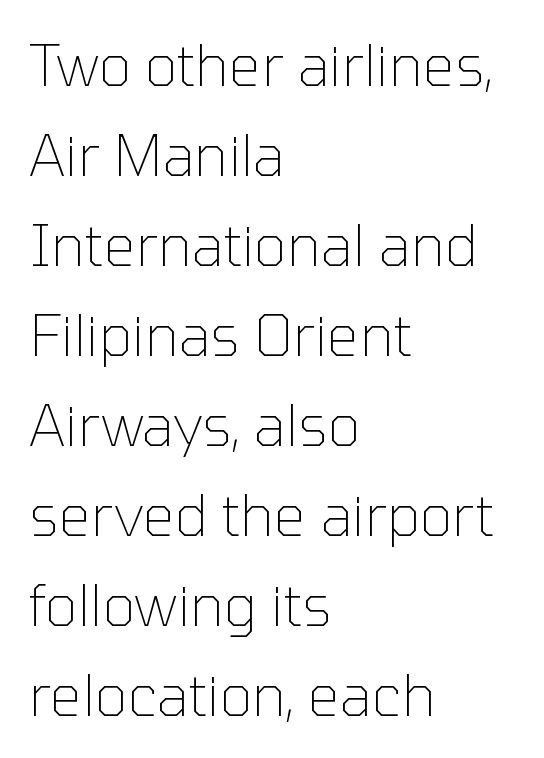
Q: Is the text bold? A: No.
Q: Is the text italic (slanted)? A: No, it is upright.
Q: Is the typeface a serif or a sans-serif typeface? A: Sans-serif.
Q: Is the text underlined? A: No.
Q: How is the paragraph aligned? A: Left-aligned.
Q: Is the spacing between letters normal or unusually wide? A: Normal.
Q: Is the spacing between lines tight, normal or loose? A: Normal.
Q: Width (condensed, normal, or wide)? A: Normal.
Q: Stroke contrast? A: Low.
Q: x-height? A: Medium.
Q: Monospaced? A: No.
